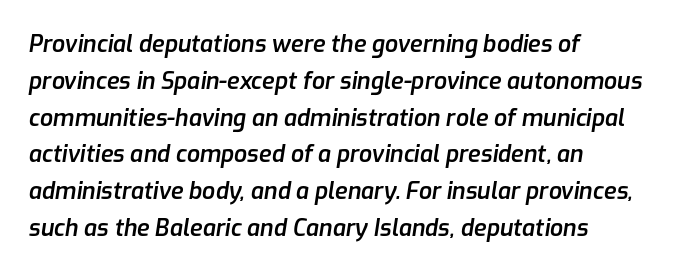
Reading down the block, your eye returns to a fixed left position each line. Only glyphs here, with clear space below each row. The space between consecutive lines is moderate. These lines were composed using italics.
